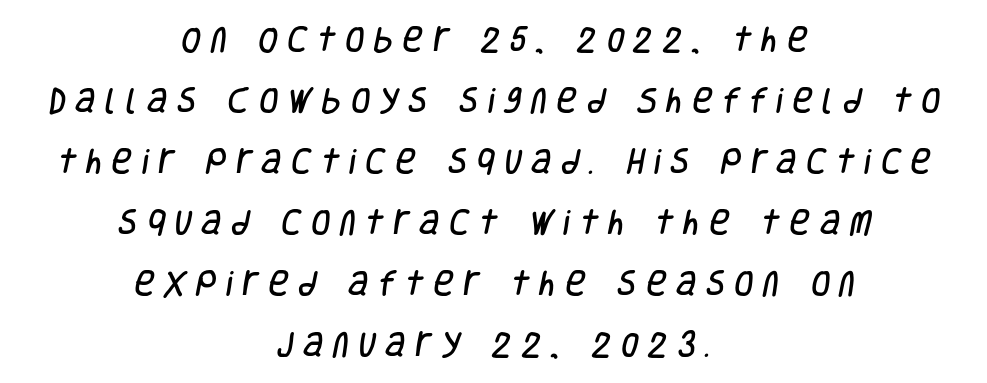
{"serif": "no", "width": "condensed", "stroke_contrast": "low", "x_height": "large", "monospaced": "no", "underline": "no", "align": "center", "line_spacing": "loose", "line_spacing_ratio": 2.18, "letter_spacing": "wide", "letter_spacing_em": 0.34, "glyph_px": 28}
